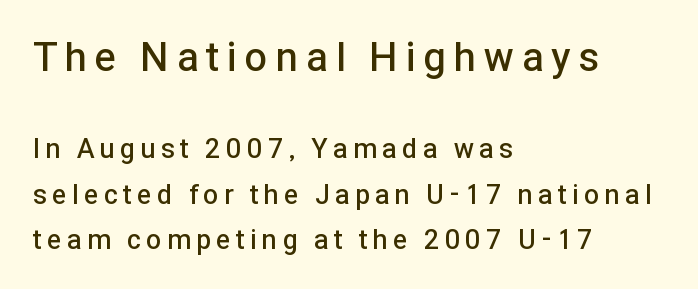
{"serif": "no", "italic": "no", "bold": "semi", "weight": "semibold", "width": "normal", "stroke_contrast": "low", "x_height": "medium", "monospaced": "no", "underline": "no", "align": "left", "line_spacing": "normal", "line_spacing_ratio": 1.68, "letter_spacing": "wide", "letter_spacing_em": 0.21, "larger_block": "first", "size_ratio": 1.48, "glyph_px": 40}
